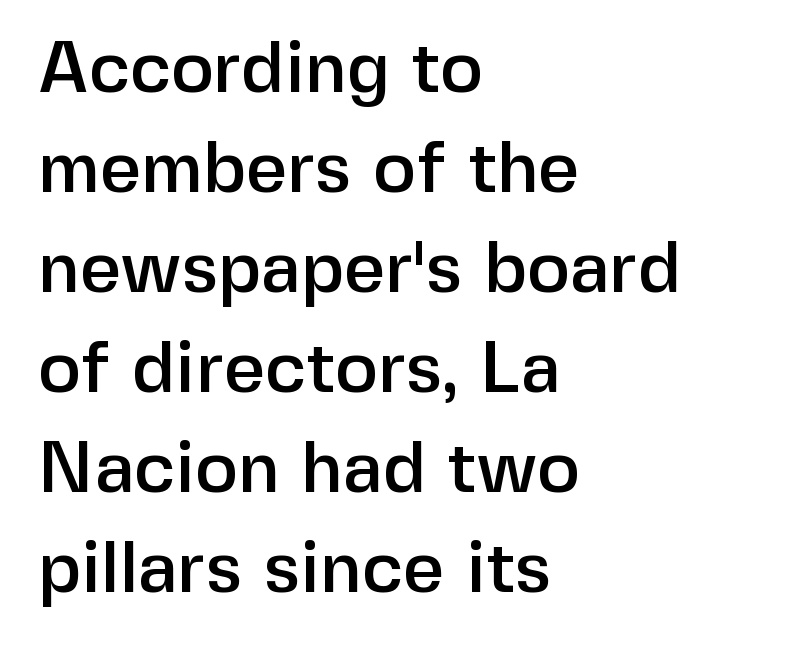
The lines in this sample share a left origin and differ only in where they stop. Lines of text with bare space underneath. Baseline-to-baseline distance is the conventional proportion of letter height. Ascenders rise straight up at ninety degrees. Each letter keeps its own natural width here, so spacing adapts to shape. Font category for this specimen: sans-serif.
